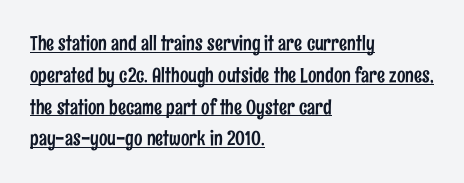
Q: Is the text italic (slanted)? A: No, it is upright.
Q: Is the text underlined? A: Yes.
Q: How is the paragraph aligned? A: Left-aligned.
Q: Is the spacing between letters normal or unusually wide? A: Normal.
Q: Is the spacing between lines tight, normal or loose? A: Normal.
